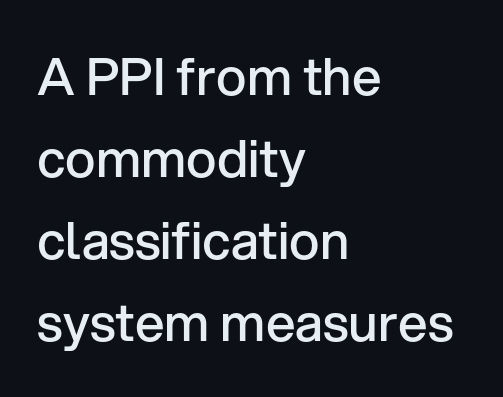
{"serif": "no", "italic": "no", "bold": "semi", "weight": "semibold", "width": "normal", "stroke_contrast": "low", "x_height": "medium", "monospaced": "no", "underline": "no", "align": "left", "line_spacing": "normal", "line_spacing_ratio": 1.58, "letter_spacing": "normal", "letter_spacing_em": 0.0, "glyph_px": 52}
